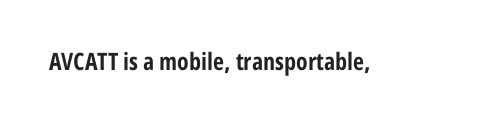
What stands out about the letter spacing? Nothing — it is the standard amount. Upright lettering throughout. Bold? Absolutely — the strokes are thick and heavy. The glyphs are unaccompanied by any horizontal stroke below them.
